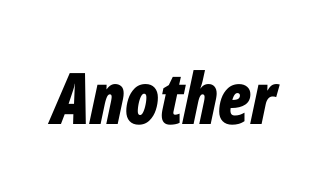
Tracking here is standard; glyphs follow each other at the usual distance. Summary of weight: heavy, a full bold. Is the type slanted? Yes — the strokes lean at a clear angle. Descenders are the only things crossing below the line. Note the varied advance widths — an 'i' is clearly narrower than an 'm'.
